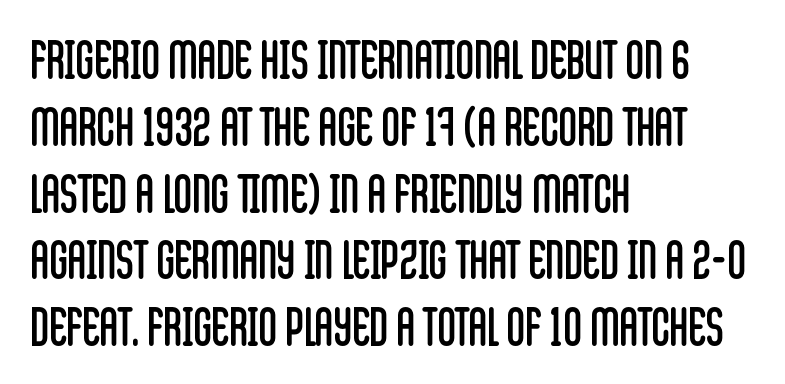
The compositor pushed each line to the left boundary. The font is comparable to plain body text, perhaps lighter. Is the letter spacing exaggerated? No — it looks like the ordinary default. Italic? Not at all — the glyphs are vertical. The letters advance in unequal steps, a hallmark of proportional type. Vertically, the passage feels balanced, rows spaced as you'd expect.
